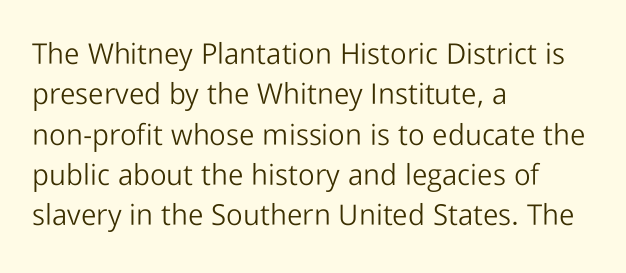
Q: Is the text bold? A: No.
Q: Is the text italic (slanted)? A: No, it is upright.
Q: Is the typeface a serif or a sans-serif typeface? A: Sans-serif.
Q: Is the text underlined? A: No.
Q: How is the paragraph aligned? A: Left-aligned.
Q: Is the spacing between letters normal or unusually wide? A: Normal.
Q: Is the spacing between lines tight, normal or loose? A: Normal.
Q: Width (condensed, normal, or wide)? A: Normal.
Q: Stroke contrast? A: Low.
Q: x-height? A: Medium.
Q: Monospaced? A: No.
